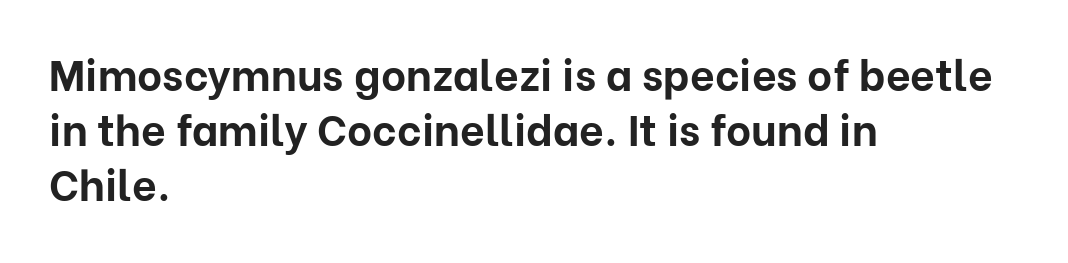
The typesetter chose a ragged-right arrangement here. The rendering uses natural spacing where letterforms have individual widths. Pretty heavy lettering here — definitely bold. The space directly below the letters is spotless. Classification — sans serif.
